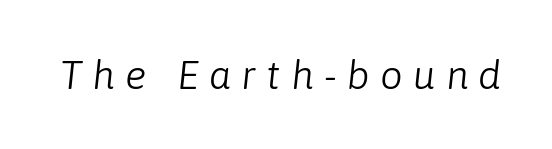
Descenders hang freely into open space. Tracking value appears strongly positive — letters spread wide. The axis of the letterforms is tilted away from vertical. Heft: none added — not bold. Looks like regular typesetting: each glyph gets only the width it needs.
